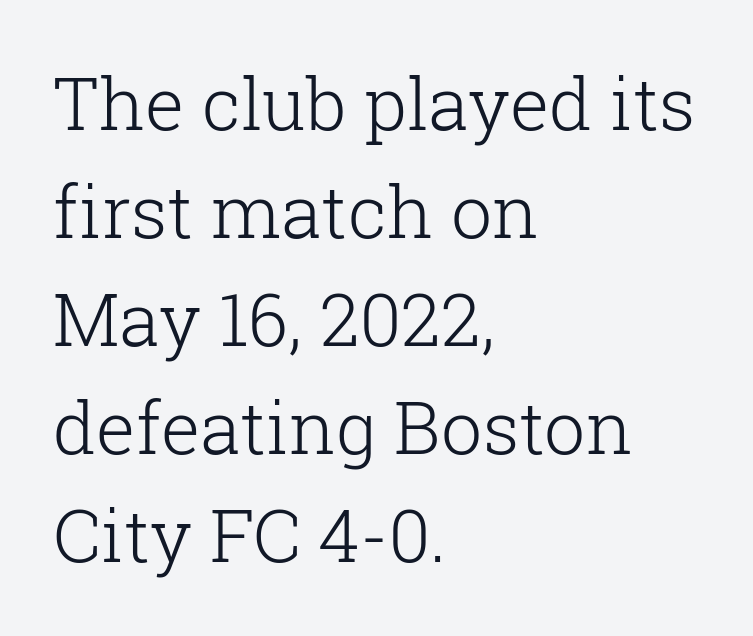
Q: Is the text bold? A: No.
Q: Is the text italic (slanted)? A: No, it is upright.
Q: Is the typeface a serif or a sans-serif typeface? A: Serif.
Q: Is the text underlined? A: No.
Q: How is the paragraph aligned? A: Left-aligned.
Q: Is the spacing between letters normal or unusually wide? A: Normal.
Q: Is the spacing between lines tight, normal or loose? A: Normal.
Q: Width (condensed, normal, or wide)? A: Normal.
Q: Stroke contrast? A: Low.
Q: x-height? A: Medium.
Q: Monospaced? A: No.
